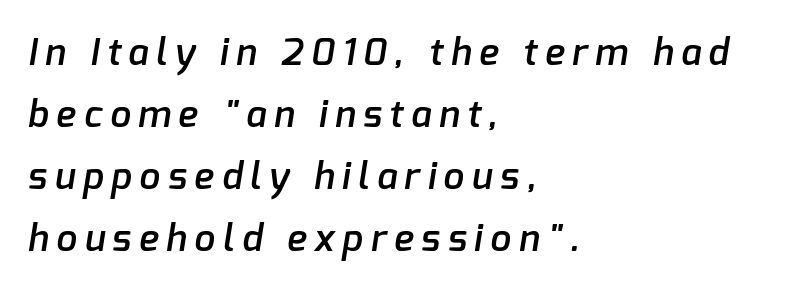
Q: Is the text bold? A: Semi-bold.
Q: Is the typeface a serif or a sans-serif typeface? A: Sans-serif.
Q: Is the text underlined? A: No.
Q: How is the paragraph aligned? A: Left-aligned.
Q: Is the spacing between letters normal or unusually wide? A: Unusually wide.
Q: Is the spacing between lines tight, normal or loose? A: Normal.
Q: Width (condensed, normal, or wide)? A: Normal.
Q: Stroke contrast? A: Low.
Q: x-height? A: Medium.
Q: Monospaced? A: No.
